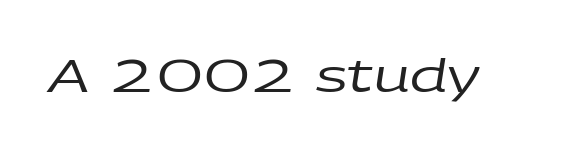
{"italic": "yes", "lean": "right", "slant_degrees": 9, "bold": "no", "weight": "regular", "width": "wide", "stroke_contrast": "low", "x_height": "large", "monospaced": "no", "underline": "no", "letter_spacing": "normal", "letter_spacing_em": 0.0, "glyph_px": 45}
